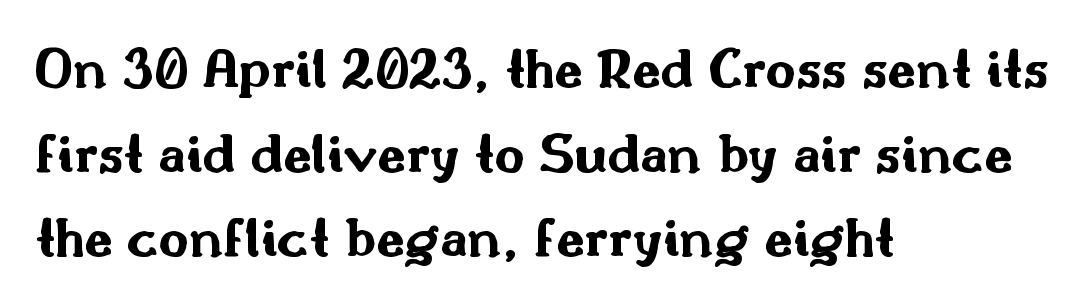
{"serif": "no", "italic": "no", "bold": "yes", "weight": "bold", "width": "wide", "stroke_contrast": "medium", "x_height": "small", "monospaced": "no", "underline": "no", "align": "left", "line_spacing": "normal", "line_spacing_ratio": 1.46, "letter_spacing": "normal", "letter_spacing_em": 0.0, "glyph_px": 58}
